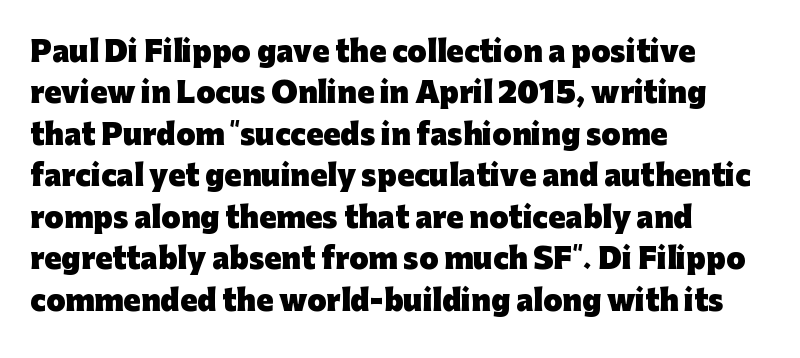
{"serif": "no", "italic": "no", "bold": "yes", "weight": "heavy", "width": "normal", "stroke_contrast": "low", "x_height": "medium", "monospaced": "no", "underline": "no", "align": "left", "line_spacing": "normal", "line_spacing_ratio": 1.48, "letter_spacing": "normal", "letter_spacing_em": 0.0, "glyph_px": 28}
